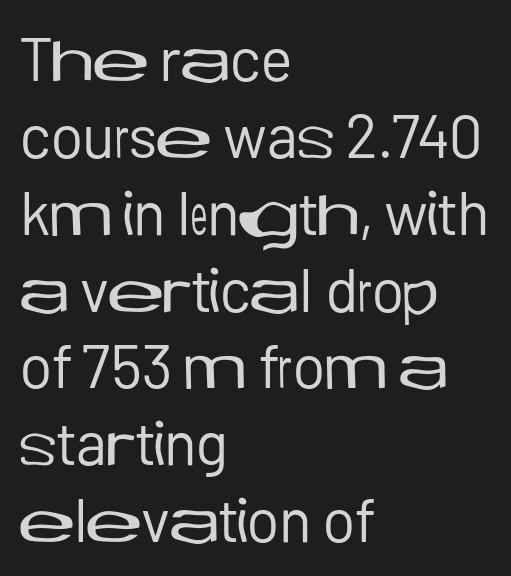
{"serif": "no", "italic": "no", "bold": "no", "weight": "regular", "width": "normal", "stroke_contrast": "low", "x_height": "medium", "monospaced": "no", "underline": "no", "align": "left", "line_spacing": "normal", "line_spacing_ratio": 1.26, "letter_spacing": "normal", "letter_spacing_em": 0.0, "glyph_px": 61}
